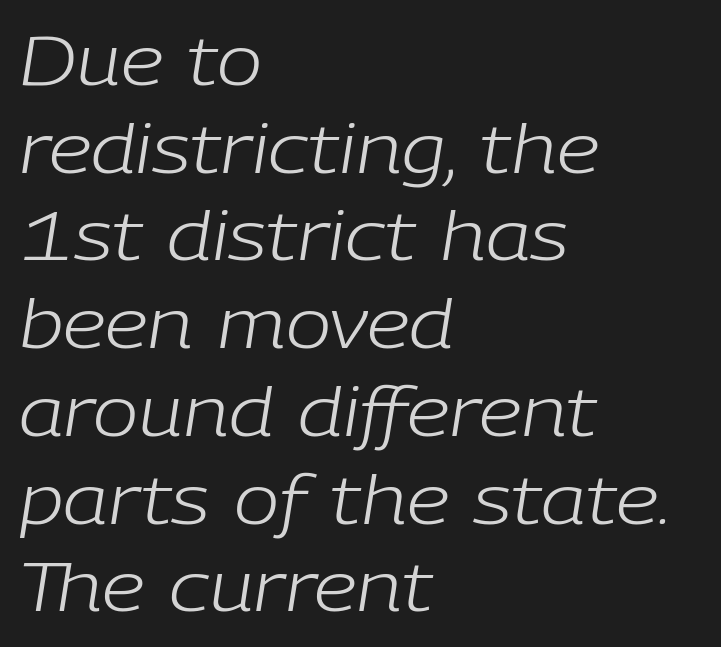
{"italic": "yes", "lean": "right", "slant_degrees": 9, "bold": "no", "weight": "light", "width": "normal", "stroke_contrast": "low", "x_height": "medium", "monospaced": "no", "underline": "no", "align": "left", "line_spacing": "normal", "line_spacing_ratio": 1.29, "letter_spacing": "normal", "letter_spacing_em": 0.0, "glyph_px": 68}
